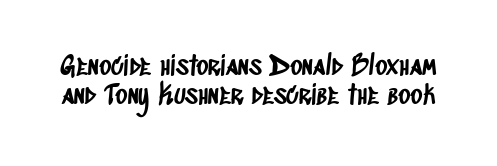
Type without underlining. Leading is clearly below the norm, producing a dense column. Students, note that the glyphs here touch the page at normal intervals.
